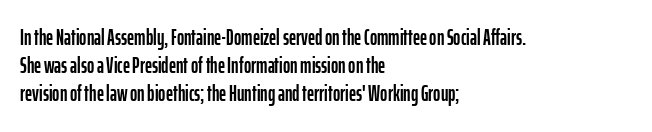
Q: Is the text italic (slanted)? A: No, it is upright.
Q: Is the text underlined? A: No.
Q: How is the paragraph aligned? A: Left-aligned.
Q: Is the spacing between letters normal or unusually wide? A: Normal.
Q: Is the spacing between lines tight, normal or loose? A: Normal.
